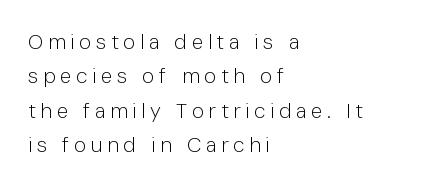
Display-style spreading of the glyphs; the letterfit is very open. Students, observe: this is what conventionally led text looks like. Notice how the stems are strictly vertical — no italics here. The cut favours lightness, reaching ordinary text weight at its darkest. The foot of each line stays bare and open.
